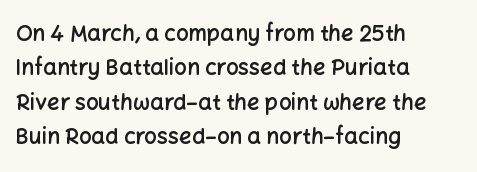
The image shows 22 px text type, upright; set left-aligned, normal line spacing (1.56x), normal letter spacing, not underlined.
